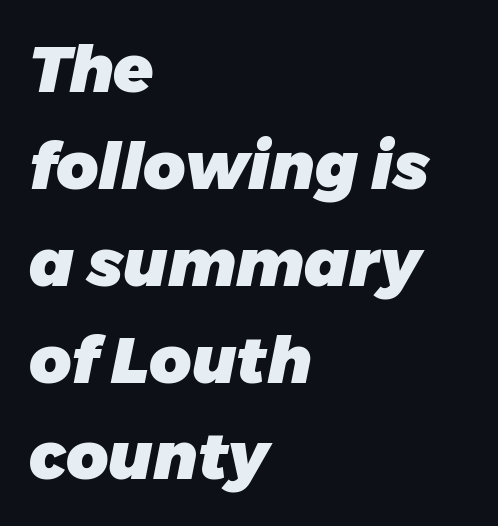
The letters are slanted; this is an italic face. Quick note: interline space is typical. A typesetter would call this zero additional tracking. Each letter keeps its own natural width here, so spacing adapts to shape.
